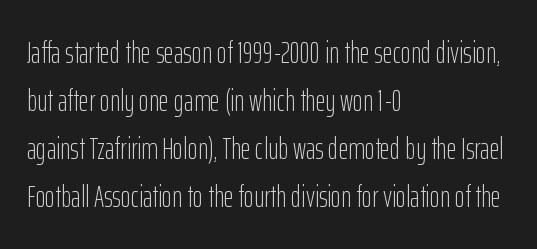
Q: Is the text bold? A: No.
Q: Is the text italic (slanted)? A: No, it is upright.
Q: Is the typeface a serif or a sans-serif typeface? A: Sans-serif.
Q: Is the text underlined? A: No.
Q: How is the paragraph aligned? A: Left-aligned.
Q: Is the spacing between letters normal or unusually wide? A: Normal.
Q: Is the spacing between lines tight, normal or loose? A: Normal.
Q: Width (condensed, normal, or wide)? A: Condensed.
Q: Stroke contrast? A: Low.
Q: x-height? A: Medium.
Q: Monospaced? A: No.
